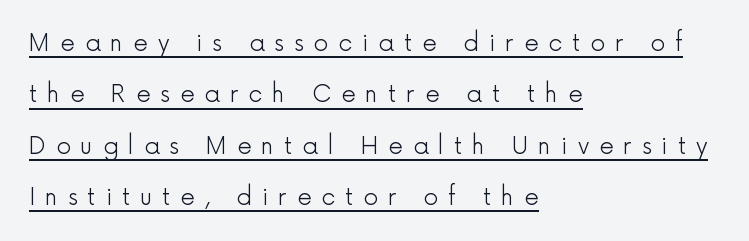
Q: Is the text bold? A: No.
Q: Is the text italic (slanted)? A: No, it is upright.
Q: Is the text underlined? A: Yes.
Q: How is the paragraph aligned? A: Left-aligned.
Q: Is the spacing between letters normal or unusually wide? A: Unusually wide.
Q: Is the spacing between lines tight, normal or loose? A: Loose.
